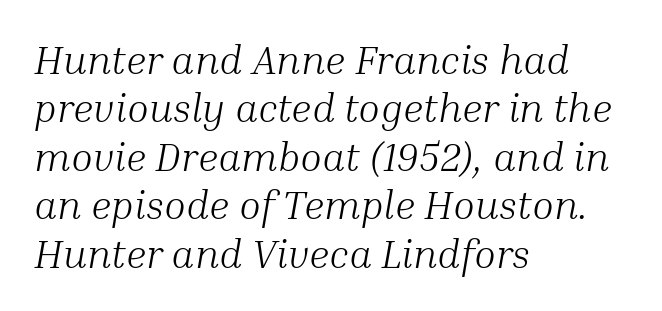
Q: Is the text bold? A: No.
Q: Is the text italic (slanted)? A: Yes, it leans right by about 10 degrees.
Q: Is the typeface a serif or a sans-serif typeface? A: Serif.
Q: Is the text underlined? A: No.
Q: How is the paragraph aligned? A: Left-aligned.
Q: Is the spacing between letters normal or unusually wide? A: Normal.
Q: Width (condensed, normal, or wide)? A: Normal.
Q: Stroke contrast? A: Medium.
Q: x-height? A: Medium.
Q: Monospaced? A: No.
